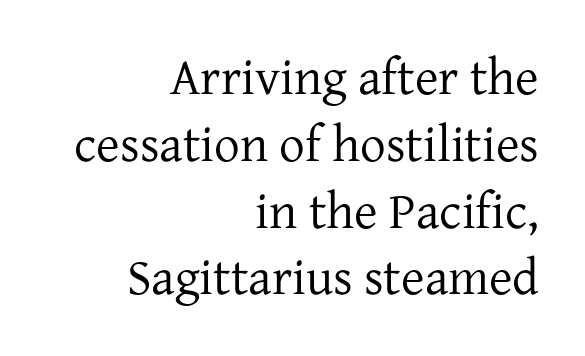
Evenly set lines give the paragraph a standard silhouette. Students, note that the glyphs here touch the page at normal intervals. Here the designer chose a conventional face with non-uniform glyph widths. One-word summary of the alignment: right.
